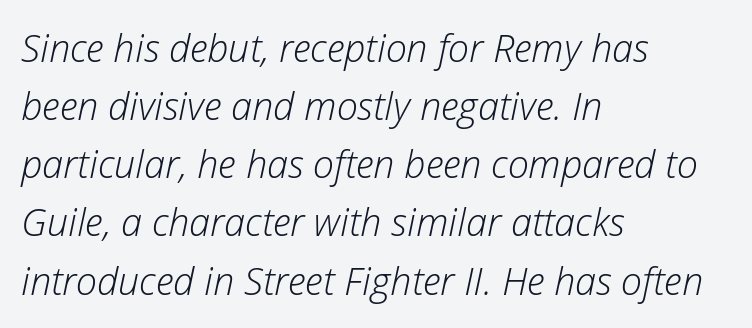
How are the letters spaced? Ordinarily, with no added tracking. Ink coverage per letter is moderate at most. The designer left line spacing at the default. The face used here is proportionally spaced, like ordinary book or web type.
